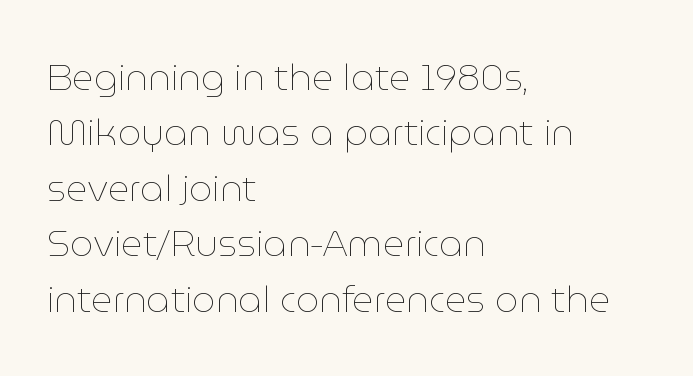
Teacher's note: observe the even left margin — that is flush-left alignment. If you measured baseline to baseline, you'd find a middling distance. Default kerning and tracking; the words read as compact shapes. The space directly below the letters is spotless. This is not heavy type; no bold has been used. The letters stand straight up with perfectly vertical stems.
